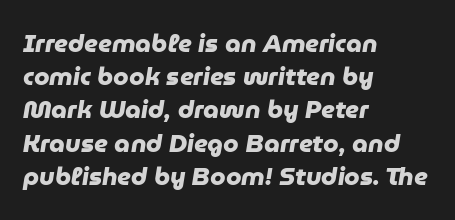
Look at the stroke-to-counter ratio: heavy, a bold. Line beginnings align vertically; line endings do not. The foot of each line stays bare and open. Rows of type keep a routine distance in the vertical direction. The passage shown has conventional tracking throughout.
